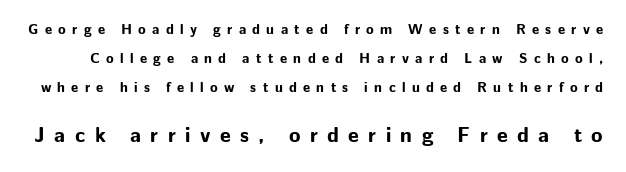
The type sits square on the baseline with zero lean. Which chunk is bigger? The second one — the bottom block dwarfs the top. You could fit nearly another row in the gap between these rows. Tracking here is generous; glyphs stand well apart from one another.
